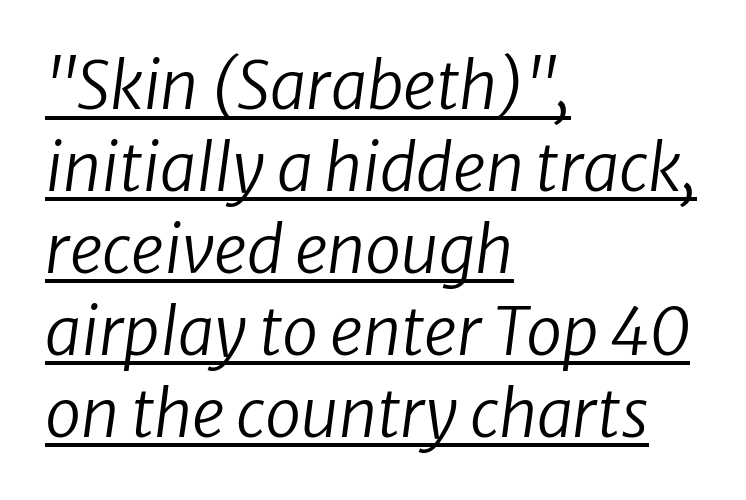
{"italic": "yes", "lean": "right", "slant_degrees": 8, "bold": "no", "weight": "regular", "width": "normal", "stroke_contrast": "low", "x_height": "medium", "monospaced": "no", "underline": "yes", "align": "left", "line_spacing": "normal", "line_spacing_ratio": 1.26, "letter_spacing": "normal", "letter_spacing_em": 0.0, "glyph_px": 65}
